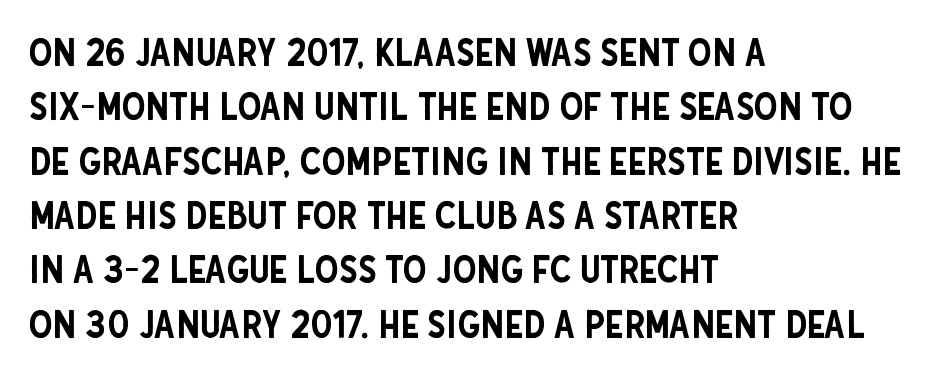
{"serif": "no", "italic": "no", "width": "condensed", "stroke_contrast": "low", "x_height": "large", "monospaced": "no", "underline": "no", "align": "left", "line_spacing": "normal", "line_spacing_ratio": 1.43, "letter_spacing": "normal", "letter_spacing_em": 0.0, "glyph_px": 38}
